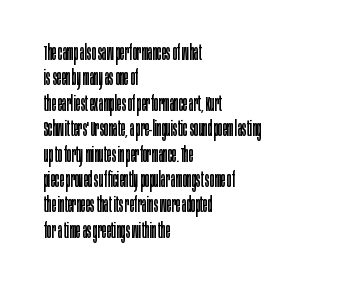
{"italic": "no", "bold": "no", "underline": "no", "align": "left", "line_spacing_ratio": 1.21, "letter_spacing": "normal", "letter_spacing_em": 0.0, "glyph_px": 21}
